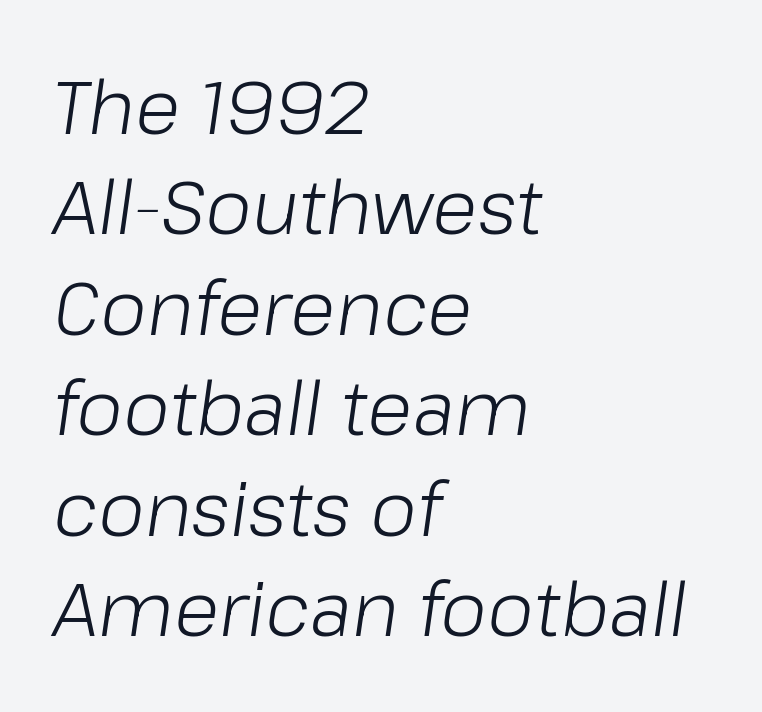
{"italic": "yes", "lean": "right", "slant_degrees": 8, "bold": "no", "weight": "light", "width": "normal", "stroke_contrast": "low", "x_height": "medium", "monospaced": "no", "underline": "no", "align": "left", "line_spacing": "normal", "line_spacing_ratio": 1.34, "letter_spacing": "normal", "letter_spacing_em": 0.0, "glyph_px": 75}
